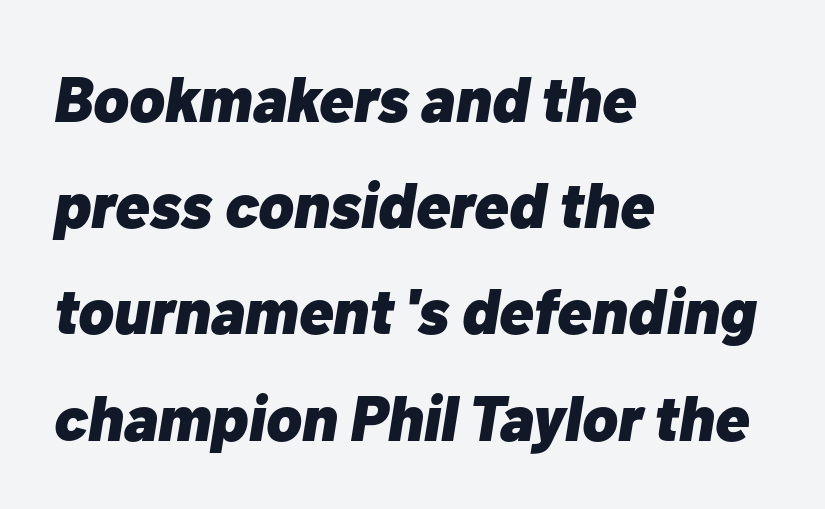
Q: Is the text bold? A: Yes.
Q: Is the text italic (slanted)? A: Yes, it leans right by about 10 degrees.
Q: Is the text underlined? A: No.
Q: How is the paragraph aligned? A: Left-aligned.
Q: Is the spacing between letters normal or unusually wide? A: Normal.
Q: Is the spacing between lines tight, normal or loose? A: Normal.
Q: Width (condensed, normal, or wide)? A: Normal.
Q: Stroke contrast? A: Low.
Q: x-height? A: Medium.
Q: Monospaced? A: No.
